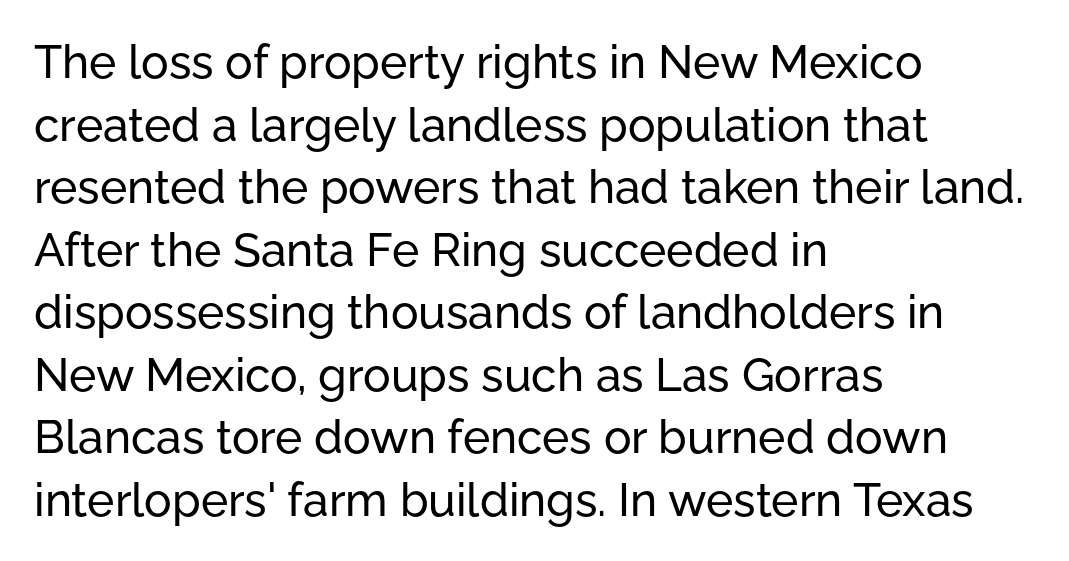
Q: Is the text italic (slanted)? A: No, it is upright.
Q: Is the typeface a serif or a sans-serif typeface? A: Sans-serif.
Q: Is the text underlined? A: No.
Q: How is the paragraph aligned? A: Left-aligned.
Q: Is the spacing between letters normal or unusually wide? A: Normal.
Q: Is the spacing between lines tight, normal or loose? A: Normal.
Q: Width (condensed, normal, or wide)? A: Normal.
Q: Stroke contrast? A: Low.
Q: x-height? A: Medium.
Q: Monospaced? A: No.
